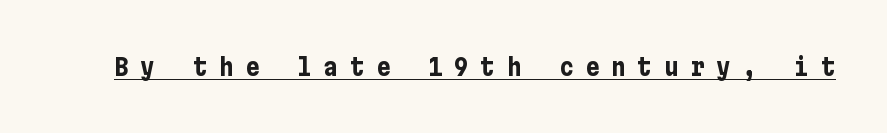
The lettering stays uniformly vertical, giving the passage a roman look. Beneath each row of characters lies a ruled line. Each glyph is drawn with heavy, bold strokes. Caption: expanded tracking, letters set apart.
